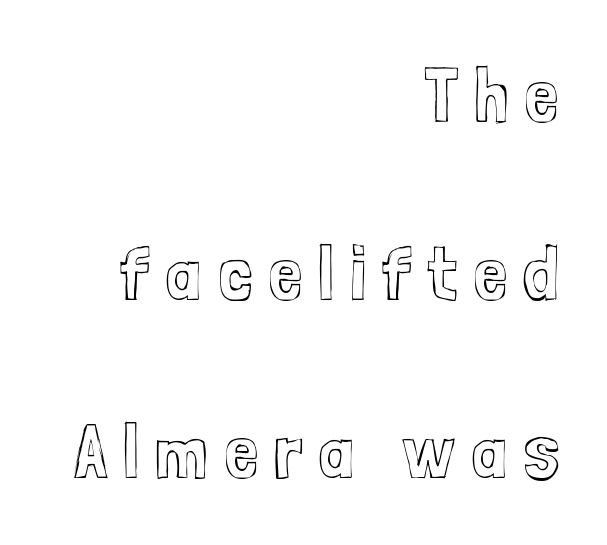
Q: Is the text italic (slanted)? A: No, it is upright.
Q: Is the text underlined? A: No.
Q: How is the paragraph aligned? A: Right-aligned.
Q: Is the spacing between letters normal or unusually wide? A: Unusually wide.
Q: Is the spacing between lines tight, normal or loose? A: Loose.
Q: Width (condensed, normal, or wide)? A: Condensed.
Q: x-height? A: Medium.
Q: Monospaced? A: No.
